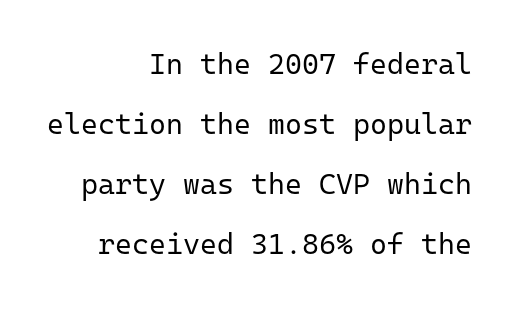
{"serif": "no", "italic": "no", "bold": "no", "weight": "regular", "width": "normal", "stroke_contrast": "low", "x_height": "medium", "monospaced": "yes", "underline": "no", "align": "right", "line_spacing": "loose", "line_spacing_ratio": 2.07, "letter_spacing": "normal", "letter_spacing_em": 0.0, "glyph_px": 29}
